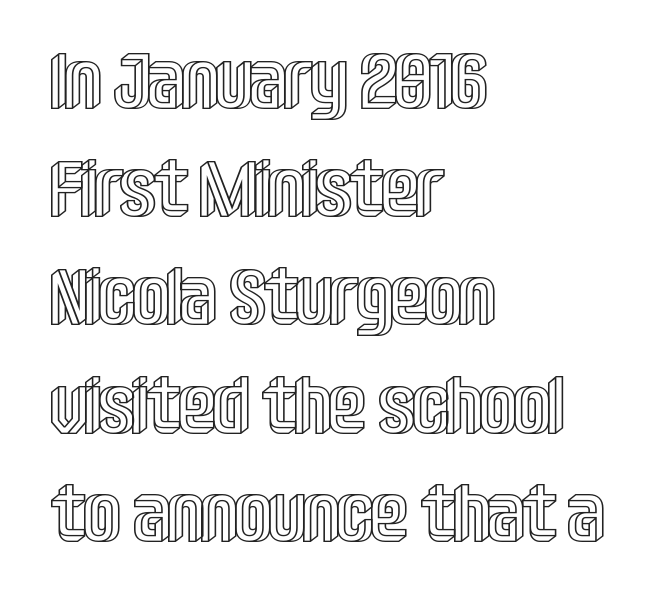
Honestly, the row spacing looks completely unremarkable. The setting favours the left margin, as ordinary paragraphs usually do. No extra tracking has been applied to these lines. The specimen reads as upright at a glance. Think of a printed novel: that variable character pitch is what you see here.
